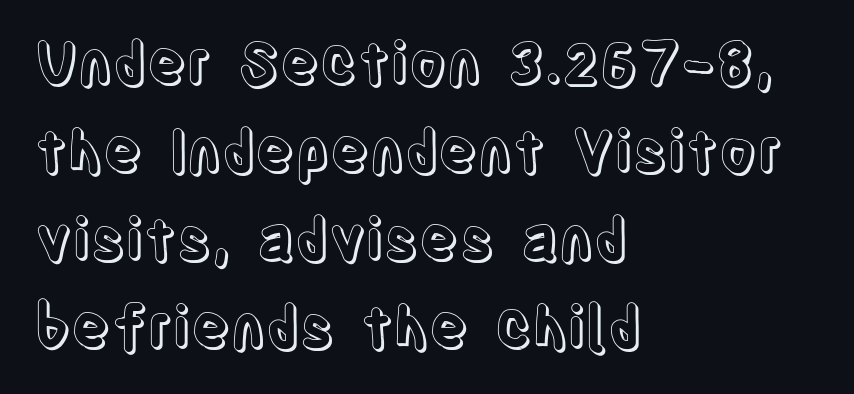
The image shows 58 px condensed type, upright; set left-aligned, normal line spacing (1.52x), normal letter spacing, not underlined; a large x-height.
